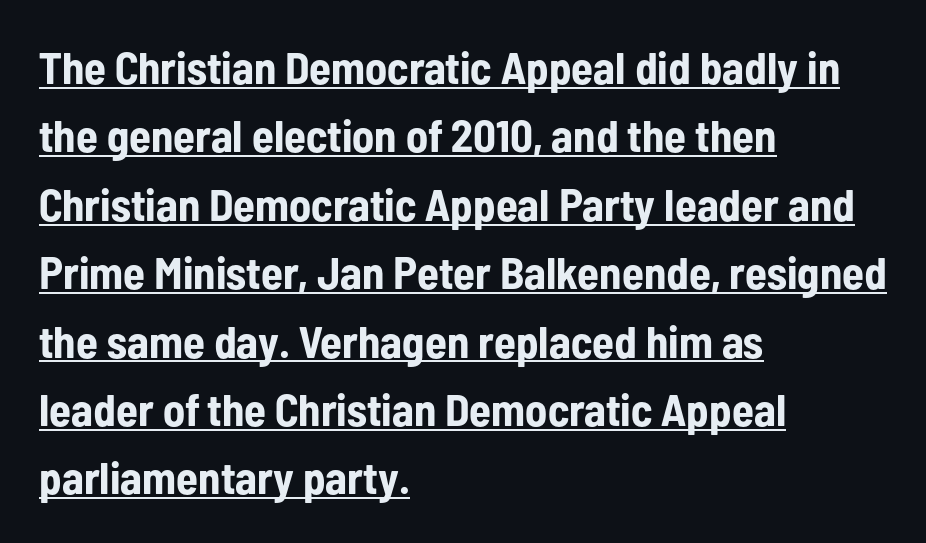
Q: Is the text bold? A: Yes.
Q: Is the text italic (slanted)? A: No, it is upright.
Q: Is the typeface a serif or a sans-serif typeface? A: Sans-serif.
Q: Is the text underlined? A: Yes.
Q: How is the paragraph aligned? A: Left-aligned.
Q: Is the spacing between letters normal or unusually wide? A: Normal.
Q: Is the spacing between lines tight, normal or loose? A: Normal.
Q: Width (condensed, normal, or wide)? A: Condensed.
Q: Stroke contrast? A: Low.
Q: x-height? A: Medium.
Q: Monospaced? A: No.
